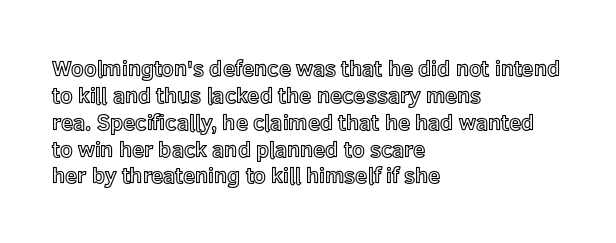
Q: Is the text italic (slanted)? A: No, it is upright.
Q: Is the text underlined? A: No.
Q: How is the paragraph aligned? A: Left-aligned.
Q: Is the spacing between letters normal or unusually wide? A: Normal.
